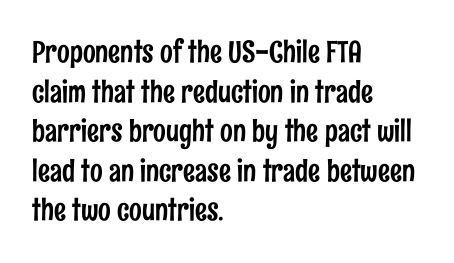
Q: Is the text italic (slanted)? A: No, it is upright.
Q: Is the typeface a serif or a sans-serif typeface? A: Sans-serif.
Q: Is the text underlined? A: No.
Q: How is the paragraph aligned? A: Left-aligned.
Q: Is the spacing between letters normal or unusually wide? A: Normal.
Q: Is the spacing between lines tight, normal or loose? A: Normal.
Q: Width (condensed, normal, or wide)? A: Condensed.
Q: Stroke contrast? A: Low.
Q: x-height? A: Medium.
Q: Monospaced? A: No.
